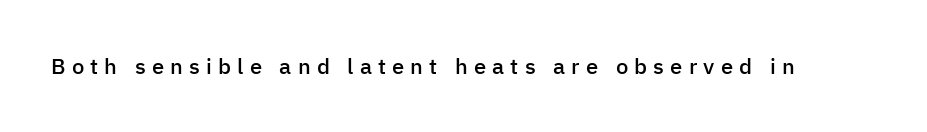
Q: Is the text bold? A: Semi-bold.
Q: Is the text italic (slanted)? A: No, it is upright.
Q: Is the text underlined? A: No.
Q: Is the spacing between letters normal or unusually wide? A: Unusually wide.
